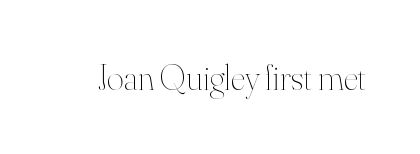
Q: Is the text bold? A: No.
Q: Is the text italic (slanted)? A: No, it is upright.
Q: Is the text underlined? A: No.
Q: Is the spacing between letters normal or unusually wide? A: Normal.
Q: Width (condensed, normal, or wide)? A: Normal.
Q: Stroke contrast? A: High.
Q: x-height? A: Small.
Q: Monospaced? A: No.
